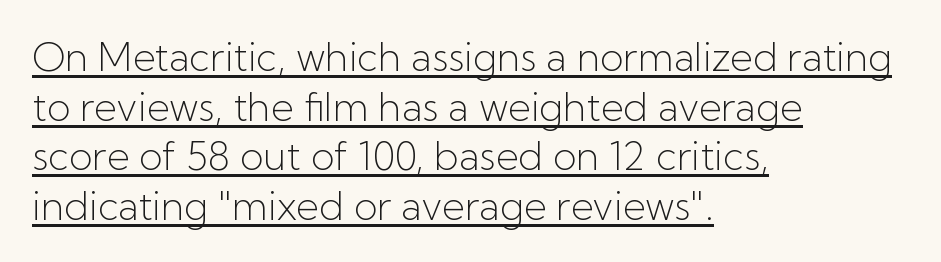
Q: Is the text bold? A: No.
Q: Is the text italic (slanted)? A: No, it is upright.
Q: Is the typeface a serif or a sans-serif typeface? A: Sans-serif.
Q: Is the text underlined? A: Yes.
Q: How is the paragraph aligned? A: Left-aligned.
Q: Is the spacing between letters normal or unusually wide? A: Normal.
Q: Is the spacing between lines tight, normal or loose? A: Normal.
Q: Width (condensed, normal, or wide)? A: Normal.
Q: Stroke contrast? A: Low.
Q: x-height? A: Medium.
Q: Monospaced? A: No.
